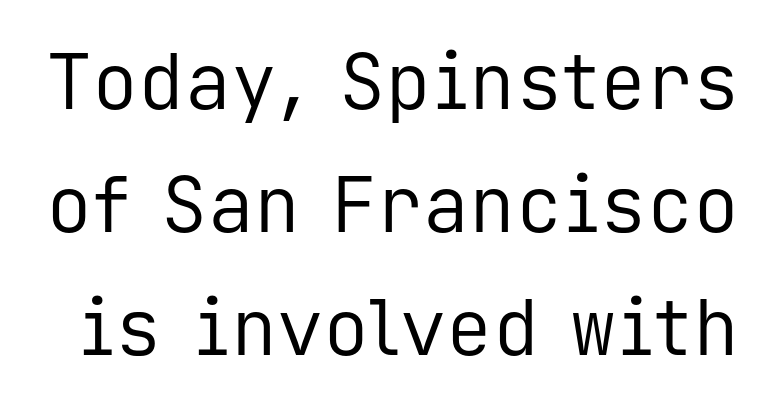
Q: Is the text bold? A: No.
Q: Is the text italic (slanted)? A: No, it is upright.
Q: Is the typeface a serif or a sans-serif typeface? A: Sans-serif.
Q: Is the text underlined? A: No.
Q: Is the spacing between letters normal or unusually wide? A: Normal.
Q: Is the spacing between lines tight, normal or loose? A: Normal.
Q: Width (condensed, normal, or wide)? A: Normal.
Q: Stroke contrast? A: Low.
Q: x-height? A: Medium.
Q: Monospaced? A: Yes.
